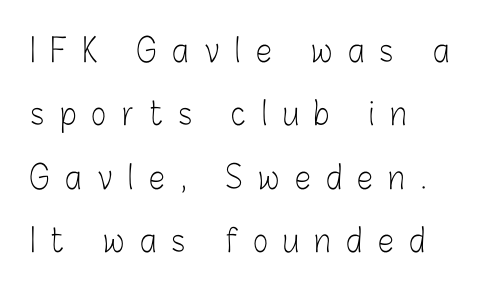
Display-style spreading of the glyphs; the letterfit is very open. Each stroke keeps to a modest, everyday thickness or less. A typesetter would label this face a sans. Nobody drew a line under any word here. The rendering uses natural spacing where letterforms have individual widths. Caption: multi-line text, flush left, ragged right.
